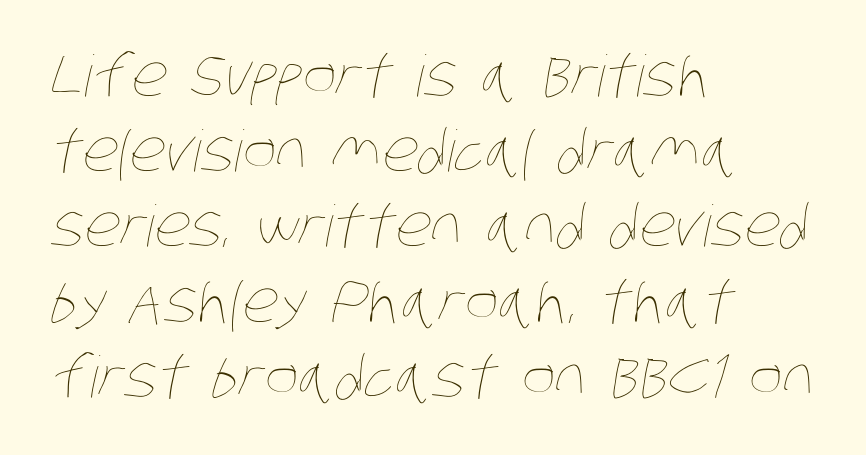
Q: Is the text bold? A: No.
Q: Is the text underlined? A: No.
Q: How is the paragraph aligned? A: Left-aligned.
Q: Is the spacing between letters normal or unusually wide? A: Normal.
Q: Is the spacing between lines tight, normal or loose? A: Normal.
Q: Width (condensed, normal, or wide)? A: Condensed.
Q: Stroke contrast? A: Low.
Q: x-height? A: Large.
Q: Monospaced? A: No.
